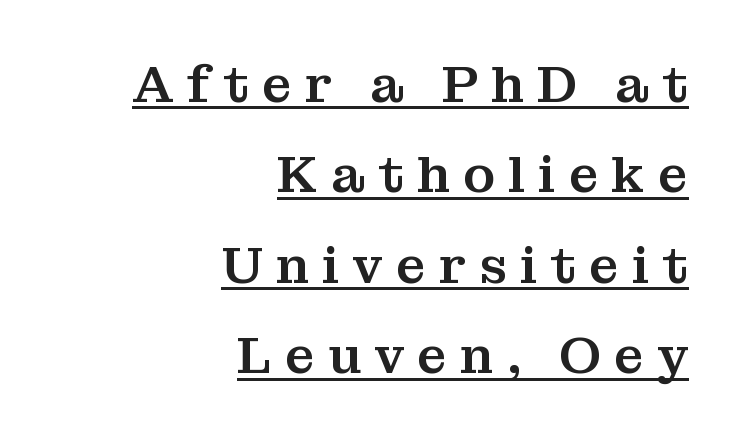
Q: Is the text italic (slanted)? A: No, it is upright.
Q: Is the typeface a serif or a sans-serif typeface? A: Serif.
Q: Is the text underlined? A: Yes.
Q: How is the paragraph aligned? A: Right-aligned.
Q: Is the spacing between letters normal or unusually wide? A: Unusually wide.
Q: Width (condensed, normal, or wide)? A: Normal.
Q: Stroke contrast? A: Medium.
Q: x-height? A: Medium.
Q: Monospaced? A: No.
